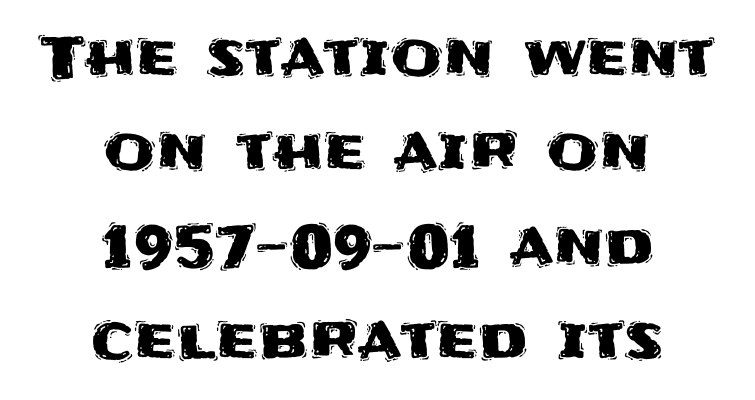
{"serif": "no", "italic": "no", "width": "normal", "stroke_contrast": "medium", "x_height": "large", "monospaced": "no", "underline": "no", "align": "center", "line_spacing": "normal", "line_spacing_ratio": 1.6, "letter_spacing": "normal", "letter_spacing_em": 0.0, "glyph_px": 59}
